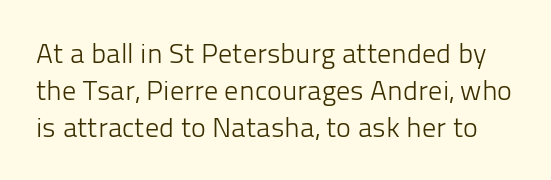
The image shows 28 px light sans-serif type, upright; set normal line spacing (1.32x), normal letter spacing, not underlined; low stroke contrast and a medium x-height.
